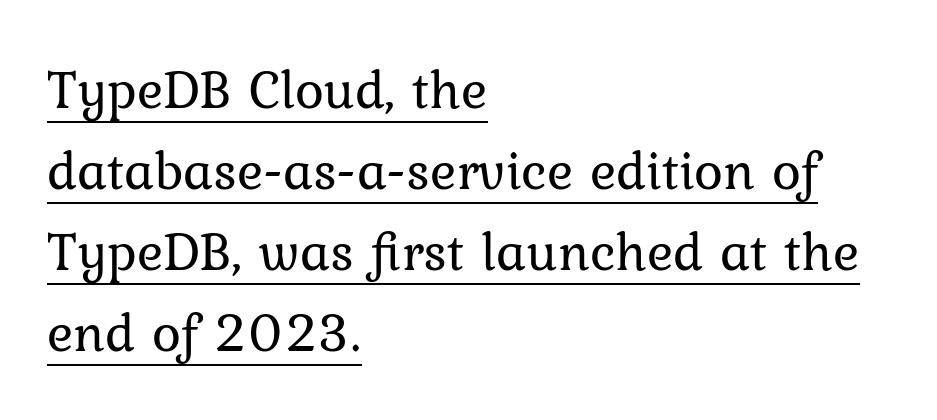
The image shows 55 px regular-weight serif type, upright; set left-aligned, normal line spacing (1.47x), normal letter spacing, underlined; low stroke contrast and a medium x-height.
